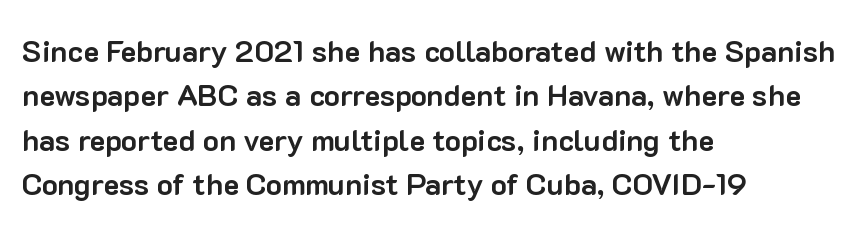
Q: Is the text bold? A: Yes.
Q: Is the text italic (slanted)? A: No, it is upright.
Q: Is the typeface a serif or a sans-serif typeface? A: Sans-serif.
Q: Is the text underlined? A: No.
Q: How is the paragraph aligned? A: Left-aligned.
Q: Is the spacing between letters normal or unusually wide? A: Normal.
Q: Is the spacing between lines tight, normal or loose? A: Normal.
Q: Width (condensed, normal, or wide)? A: Normal.
Q: Stroke contrast? A: Low.
Q: x-height? A: Medium.
Q: Monospaced? A: No.
